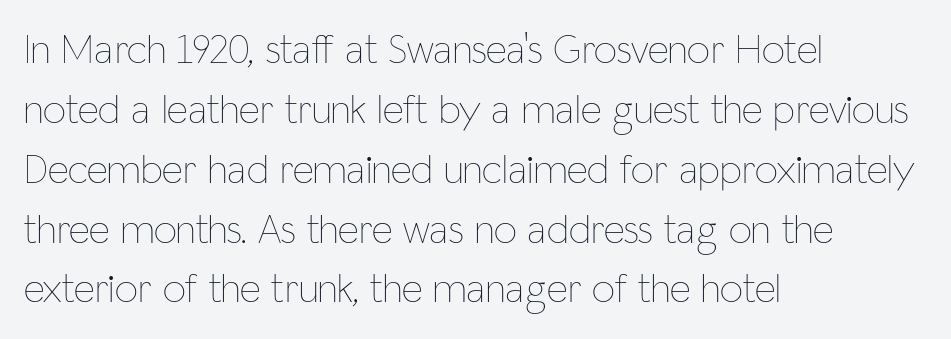
{"italic": "no", "bold": "no", "weight": "thin", "width": "condensed", "stroke_contrast": "low", "x_height": "medium", "monospaced": "no", "underline": "no", "align": "left", "line_spacing": "normal", "line_spacing_ratio": 1.46, "letter_spacing": "normal", "letter_spacing_em": 0.0, "glyph_px": 41}
